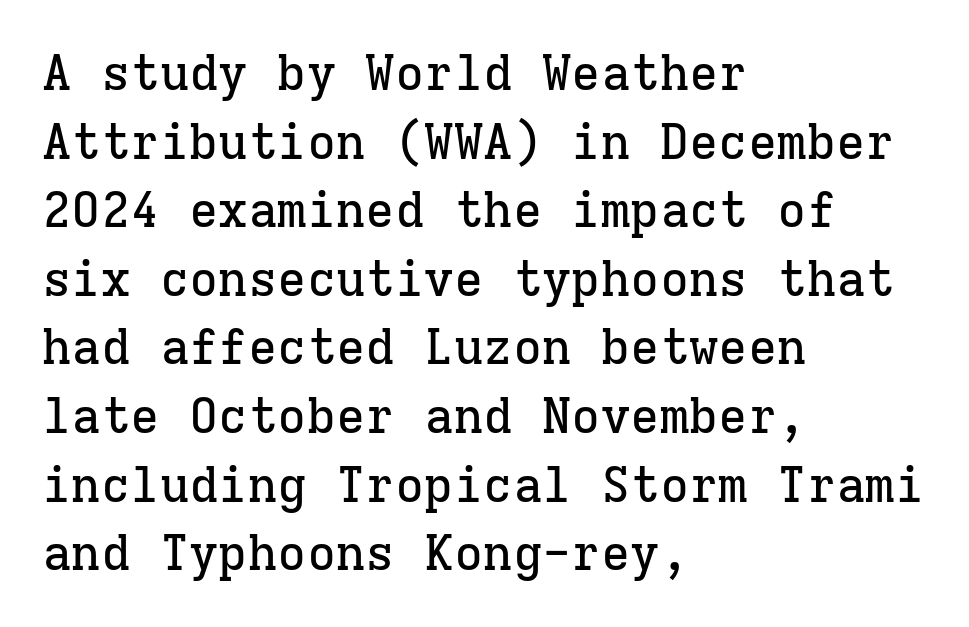
{"serif": "yes", "italic": "no", "width": "normal", "stroke_contrast": "low", "x_height": "medium", "monospaced": "yes", "underline": "no", "align": "left", "line_spacing": "normal", "line_spacing_ratio": 1.4, "letter_spacing": "normal", "letter_spacing_em": 0.0, "glyph_px": 49}
